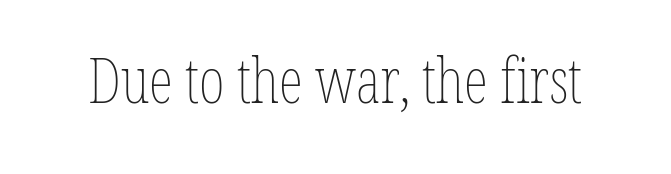
{"italic": "no", "bold": "no", "weight": "thin", "width": "condensed", "stroke_contrast": "low", "x_height": "medium", "monospaced": "no", "underline": "no", "letter_spacing": "normal", "letter_spacing_em": 0.0, "glyph_px": 62}
